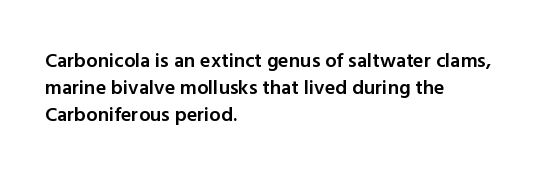
Q: Is the text bold? A: Semi-bold.
Q: Is the text italic (slanted)? A: No, it is upright.
Q: Is the text underlined? A: No.
Q: How is the paragraph aligned? A: Left-aligned.
Q: Is the spacing between letters normal or unusually wide? A: Normal.
Q: Is the spacing between lines tight, normal or loose? A: Normal.
